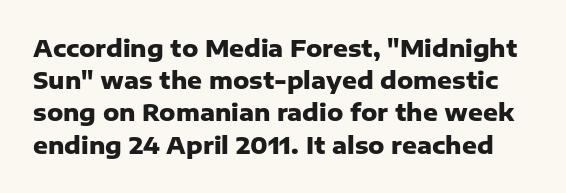
Any mark beneath the type? The region is blank. Italic? Not at all — the glyphs are vertical. The rendering uses a bold face; every stroke is thick and dark. The vertical gap from one line to the next is medium.
